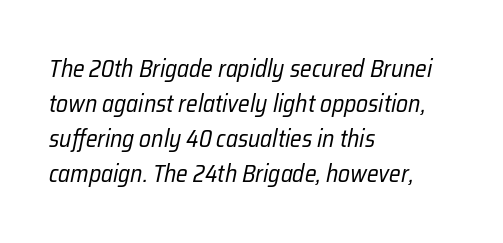
{"italic": "yes", "lean": "right", "slant_degrees": 12, "bold": "no", "underline": "no", "align": "left", "line_spacing": "normal", "line_spacing_ratio": 1.46, "letter_spacing": "normal", "letter_spacing_em": 0.0, "glyph_px": 24}
